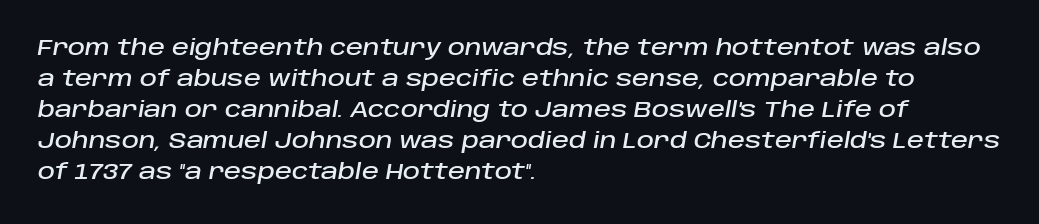
The image shows 21 px text type, italic (leaning right); set left-aligned, normal line spacing (1.48x), normal letter spacing, not underlined.
